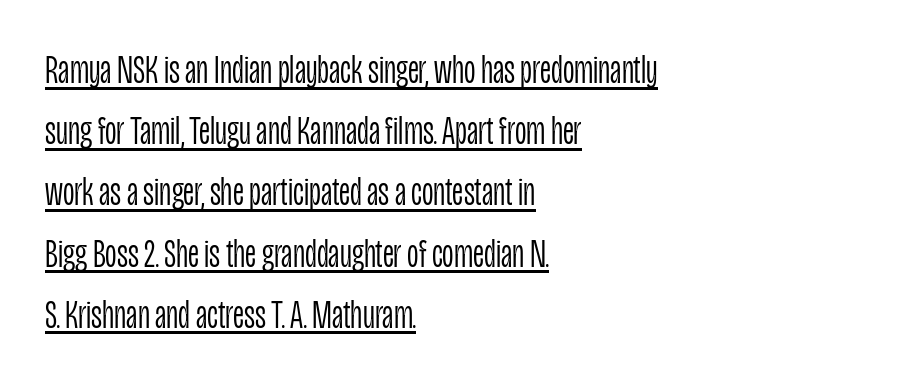
{"serif": "no", "italic": "no", "bold": "no", "weight": "light", "width": "condensed", "stroke_contrast": "low", "x_height": "large", "monospaced": "no", "underline": "yes", "align": "left", "line_spacing": "normal", "line_spacing_ratio": 1.53, "letter_spacing": "normal", "letter_spacing_em": 0.0, "glyph_px": 40}
